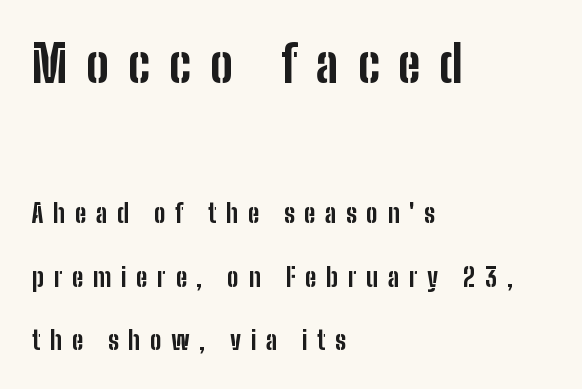
Q: Is the text bold? A: Yes.
Q: Is the text italic (slanted)? A: No, it is upright.
Q: Is the typeface a serif or a sans-serif typeface? A: Sans-serif.
Q: Is the text underlined? A: No.
Q: How is the paragraph aligned? A: Left-aligned.
Q: Is the spacing between letters normal or unusually wide? A: Unusually wide.
Q: Is the spacing between lines tight, normal or loose? A: Loose.
Q: Which block of text is set in a larger size, the first (top) or the second (bottom)? A: The first (top) one.
Q: Width (condensed, normal, or wide)? A: Condensed.
Q: Stroke contrast? A: Low.
Q: x-height? A: Medium.
Q: Monospaced? A: No.
